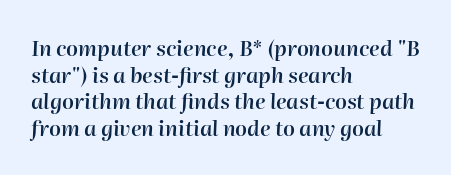
Which margin do the lines hug? The left one — the right edge is uneven. A typesetter would call this zero additional tracking. It's the slanting kind of type. The space beneath each line is pristine and unruled.
